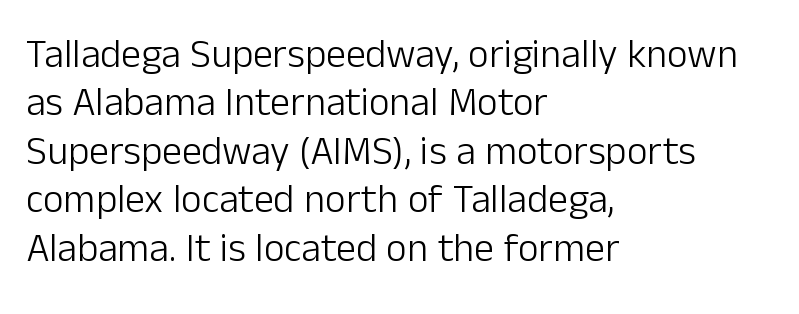
{"serif": "no", "italic": "no", "bold": "no", "weight": "light", "width": "normal", "stroke_contrast": "low", "x_height": "medium", "monospaced": "no", "underline": "no", "align": "left", "line_spacing_ratio": 1.21, "letter_spacing": "normal", "letter_spacing_em": 0.0, "glyph_px": 40}
